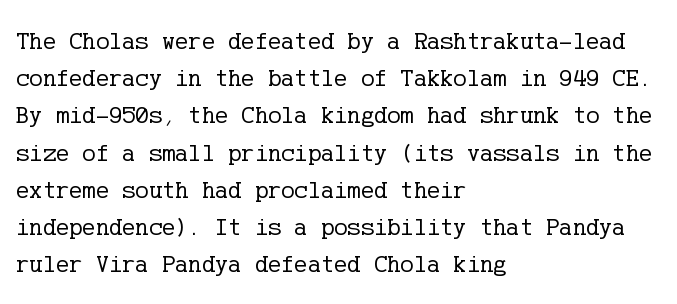
Each new line begins a customary step beneath the previous one. In CSS terms this would be text-align: left. Every character sits straight up, as roman type does. Inter-character spacing is left at the font's built-in metrics.
